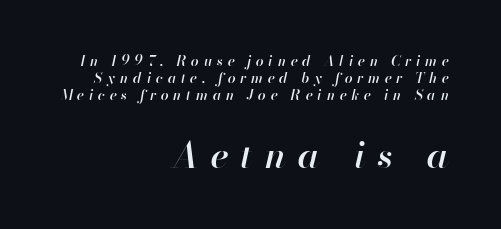
The image shows 36 px semibold type, italic (leaning right); set right-aligned, line spacing 1.23x, unusually wide letter spacing (+0.34 em), not underlined; the second (bottom) block is 2.57x larger; high stroke contrast and a small x-height.
